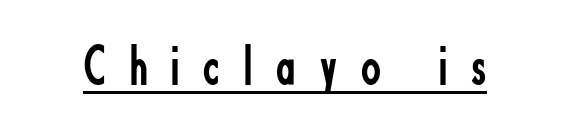
Is this a fixed-width face? No — the glyphs have proportional, varying widths. Has an underline been added? It has. The passage shown is typeset with a sans-serif family. The characters are drawn with everyday or finer stroke widths.
